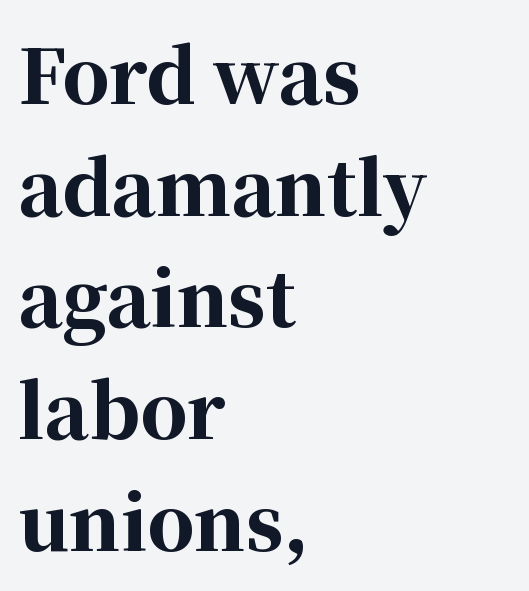
Spacing verdict: proportional, widths tailored to each character. These lines stack with their left ends in a neat column. No italicization has been applied; the sample stays upright. You'd pick this weight for a headline — it's a proper bold. The text was rendered using a seriffed face with decorative stroke endings. Does the leading feel generous? No, just average.
